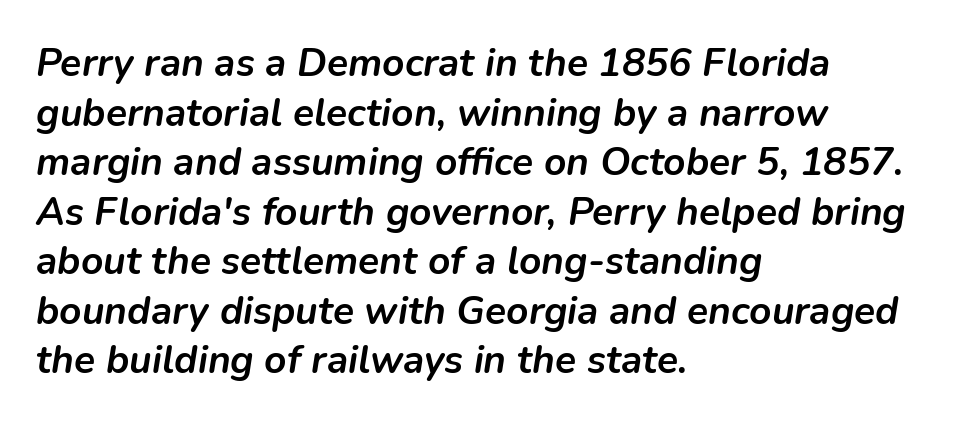
The image shows 39 px semibold type, italic (leaning right); set left-aligned, normal line spacing (1.27x), normal letter spacing, not underlined; low stroke contrast and a medium x-height.
